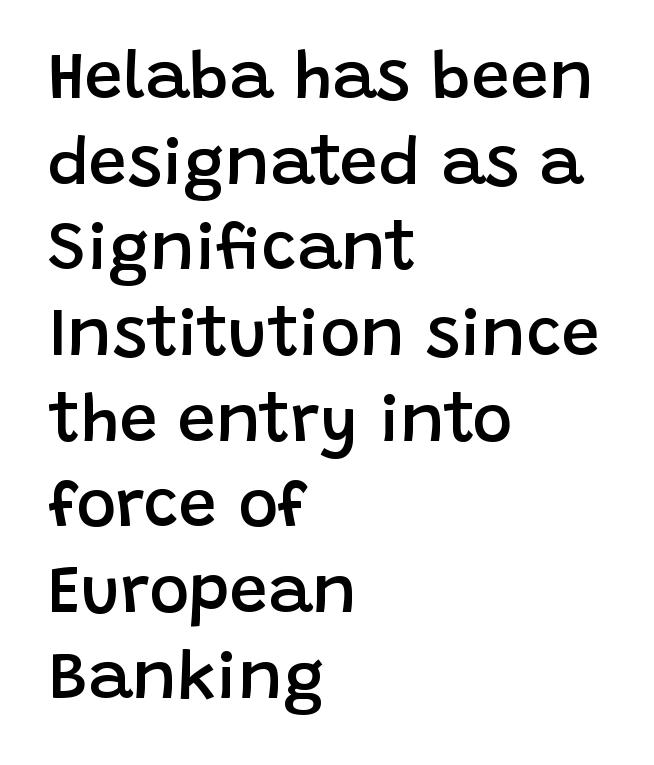
The leading is moderate, giving the passage an even texture. Do the characters align in a grid? No, the font is proportional. Words appear dense and cohesive because spacing is normal. Descender tails drop into unmarked territory.
